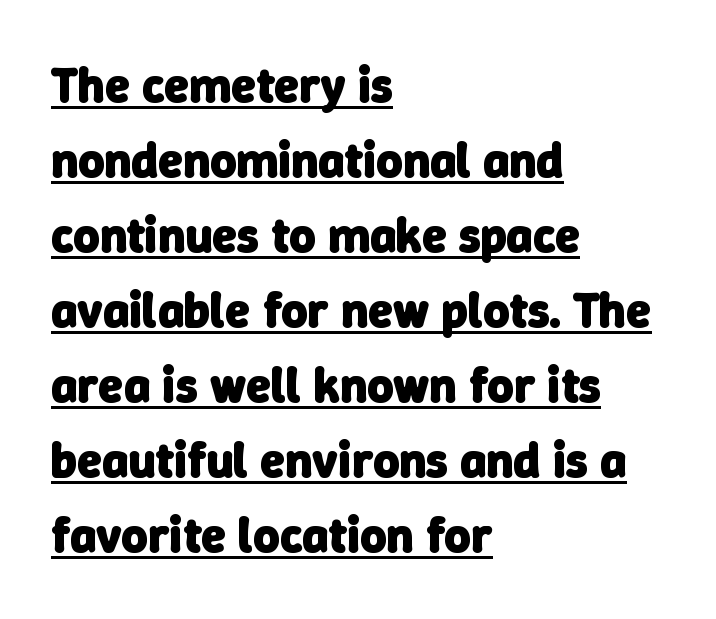
The image shows 50 px heavy sans-serif type; set left-aligned, normal line spacing (1.5x), normal letter spacing, underlined; low stroke contrast and a medium x-height.
